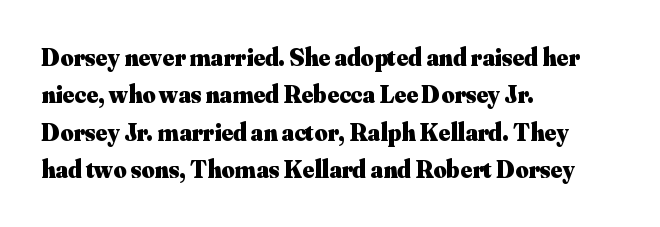
Q: Is the text bold? A: Yes.
Q: Is the text italic (slanted)? A: No, it is upright.
Q: Is the text underlined? A: No.
Q: How is the paragraph aligned? A: Left-aligned.
Q: Is the spacing between letters normal or unusually wide? A: Normal.
Q: Is the spacing between lines tight, normal or loose? A: Normal.
